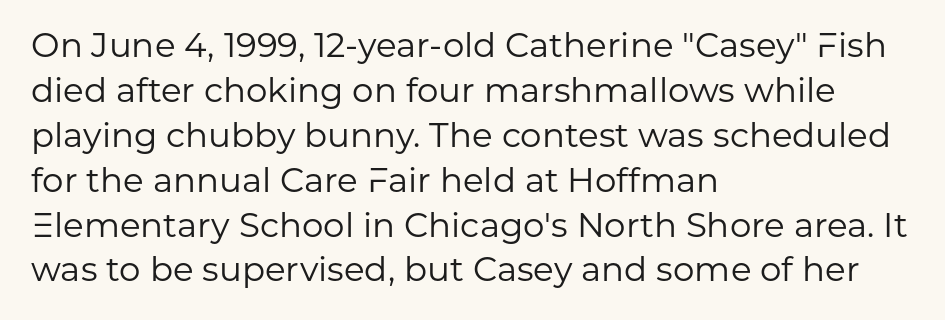
{"serif": "no", "italic": "no", "bold": "no", "weight": "regular", "width": "normal", "stroke_contrast": "low", "x_height": "medium", "monospaced": "no", "underline": "no", "align": "left", "line_spacing": "normal", "line_spacing_ratio": 1.32, "letter_spacing": "normal", "letter_spacing_em": 0.0, "glyph_px": 34}
